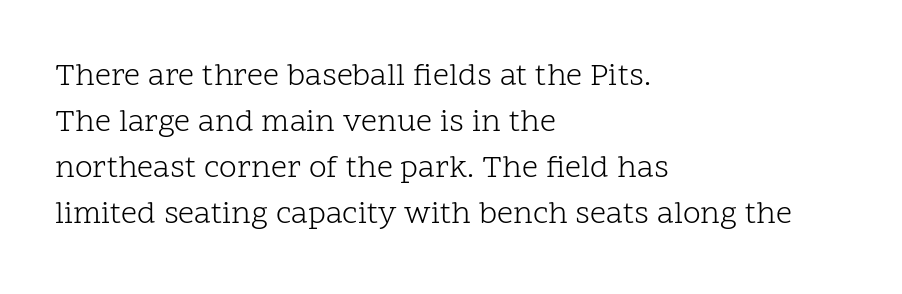
Q: Is the text bold? A: No.
Q: Is the text italic (slanted)? A: No, it is upright.
Q: Is the typeface a serif or a sans-serif typeface? A: Serif.
Q: Is the text underlined? A: No.
Q: How is the paragraph aligned? A: Left-aligned.
Q: Is the spacing between letters normal or unusually wide? A: Normal.
Q: Is the spacing between lines tight, normal or loose? A: Normal.
Q: Width (condensed, normal, or wide)? A: Normal.
Q: Stroke contrast? A: Low.
Q: x-height? A: Medium.
Q: Monospaced? A: No.
